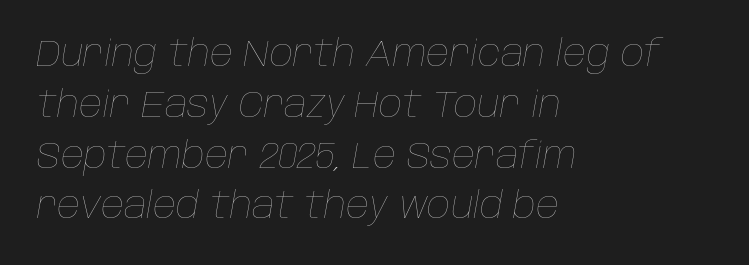
Tracking here is standard; glyphs follow each other at the usual distance. Plain, unruled lines of type. The face looks like a standard text weight, possibly lighter. You could not count columns in this text — the font is proportionally spaced.
